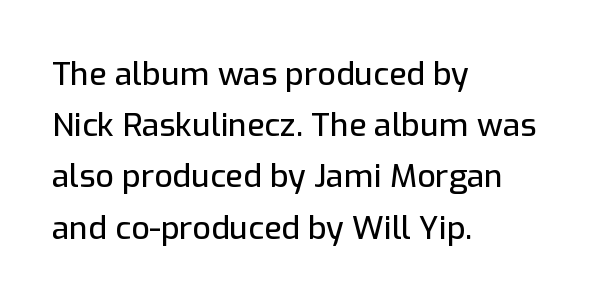
Q: Is the text italic (slanted)? A: No, it is upright.
Q: Is the typeface a serif or a sans-serif typeface? A: Sans-serif.
Q: Is the text underlined? A: No.
Q: How is the paragraph aligned? A: Left-aligned.
Q: Is the spacing between letters normal or unusually wide? A: Normal.
Q: Is the spacing between lines tight, normal or loose? A: Normal.
Q: Width (condensed, normal, or wide)? A: Normal.
Q: Stroke contrast? A: Low.
Q: x-height? A: Medium.
Q: Monospaced? A: No.
